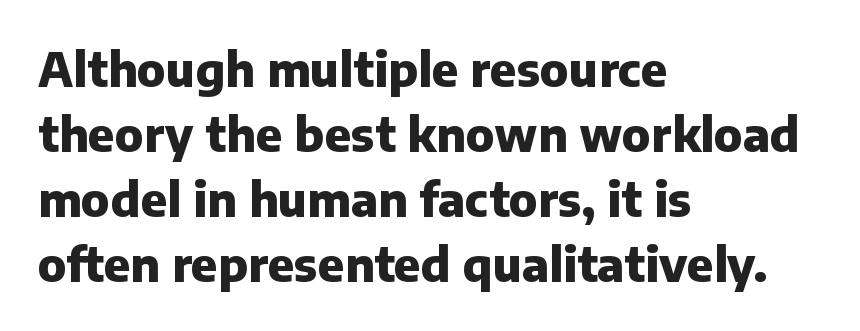
Q: Is the text bold? A: Yes.
Q: Is the text italic (slanted)? A: No, it is upright.
Q: Is the typeface a serif or a sans-serif typeface? A: Sans-serif.
Q: Is the text underlined? A: No.
Q: How is the paragraph aligned? A: Left-aligned.
Q: Is the spacing between letters normal or unusually wide? A: Normal.
Q: Is the spacing between lines tight, normal or loose? A: Normal.
Q: Width (condensed, normal, or wide)? A: Normal.
Q: Stroke contrast? A: Low.
Q: x-height? A: Medium.
Q: Monospaced? A: No.
